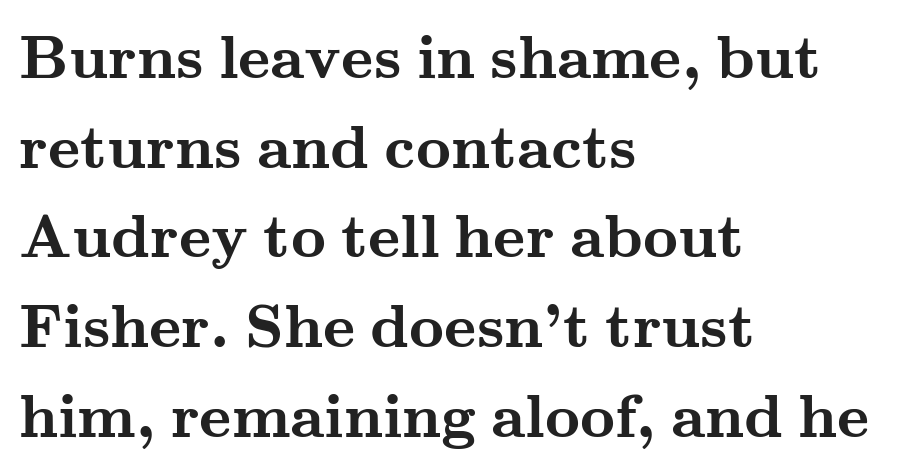
Q: Is the text bold? A: Yes.
Q: Is the text italic (slanted)? A: No, it is upright.
Q: Is the typeface a serif or a sans-serif typeface? A: Serif.
Q: Is the text underlined? A: No.
Q: How is the paragraph aligned? A: Left-aligned.
Q: Is the spacing between letters normal or unusually wide? A: Normal.
Q: Is the spacing between lines tight, normal or loose? A: Normal.
Q: Width (condensed, normal, or wide)? A: Wide.
Q: Stroke contrast? A: Medium.
Q: x-height? A: Small.
Q: Monospaced? A: No.
